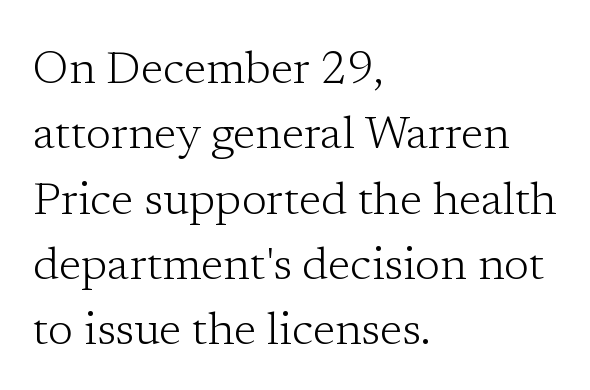
The image shows 46 px light serif type, upright; set left-aligned, normal line spacing (1.42x), normal letter spacing, not underlined; low stroke contrast and a medium x-height.
